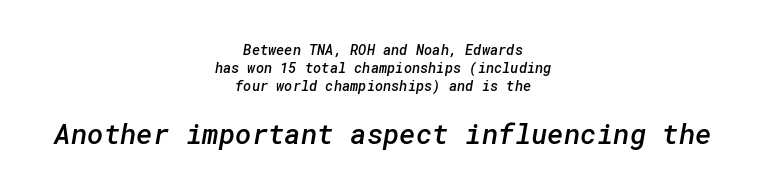
Q: Is the text bold? A: Semi-bold.
Q: Is the typeface a serif or a sans-serif typeface? A: Sans-serif.
Q: Is the text underlined? A: No.
Q: How is the paragraph aligned? A: Centered.
Q: Is the spacing between letters normal or unusually wide? A: Normal.
Q: Is the spacing between lines tight, normal or loose? A: Normal.
Q: Which block of text is set in a larger size, the first (top) or the second (bottom)? A: The second (bottom) one.
Q: Width (condensed, normal, or wide)? A: Normal.
Q: Stroke contrast? A: Low.
Q: x-height? A: Medium.
